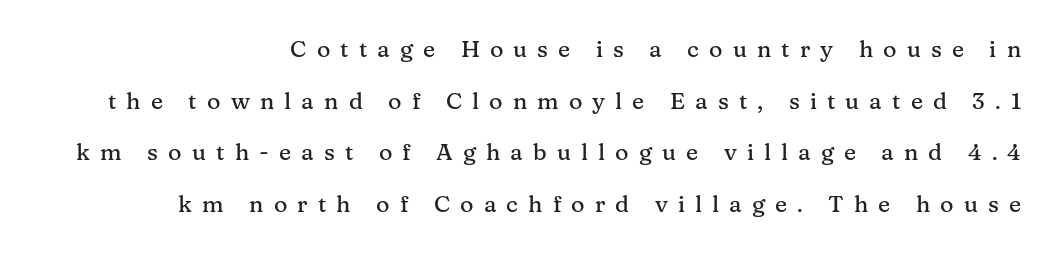
The image shows 23 px text type, upright; set right-aligned, loose line spacing (2.25x), unusually wide letter spacing (+0.44 em), not underlined.
